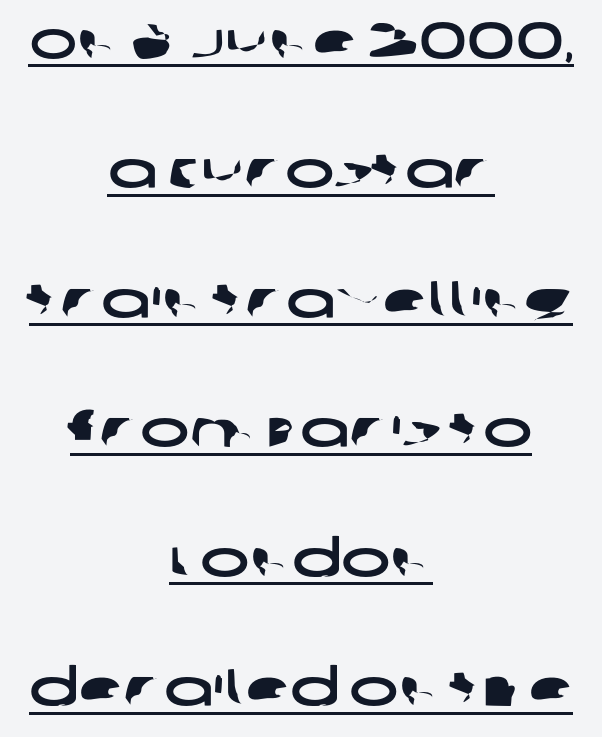
{"serif": "no", "width": "wide", "stroke_contrast": "low", "x_height": "large", "monospaced": "no", "underline": "yes", "align": "center", "line_spacing": "loose", "line_spacing_ratio": 2.49, "letter_spacing": "normal", "letter_spacing_em": 0.0, "glyph_px": 52}
